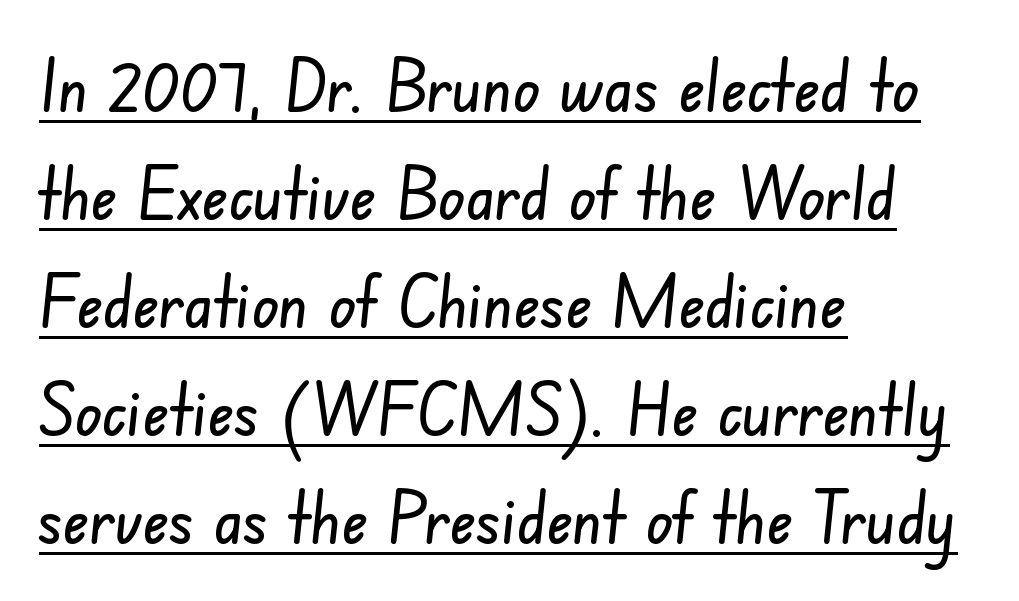
The image shows 71 px condensed sans-serif type; set left-aligned, normal line spacing (1.52x), normal letter spacing, underlined; low stroke contrast and a small x-height.
